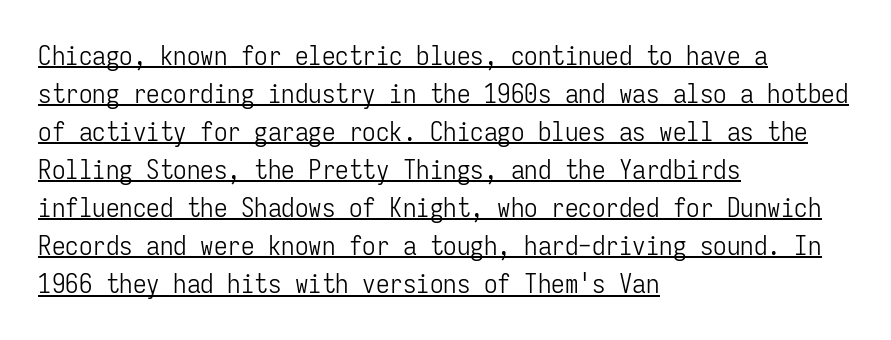
If you drew a ruler down the left edge, every line would touch it. A typesetter would call this zero additional tracking. The passage shown is not bold in any degree. Caption: lettering with a line underneath. Does the leading feel generous? No, just average. Do the letters lean? They stand straight.
